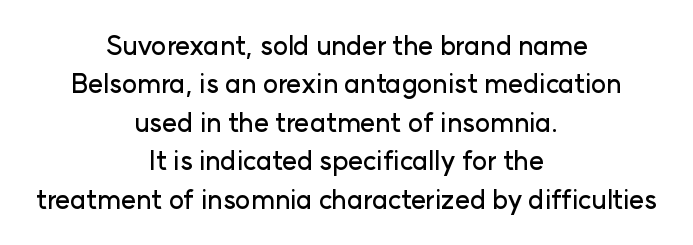
{"italic": "no", "underline": "no", "align": "center", "line_spacing": "normal", "line_spacing_ratio": 1.48, "letter_spacing": "normal", "letter_spacing_em": 0.0, "glyph_px": 26}
